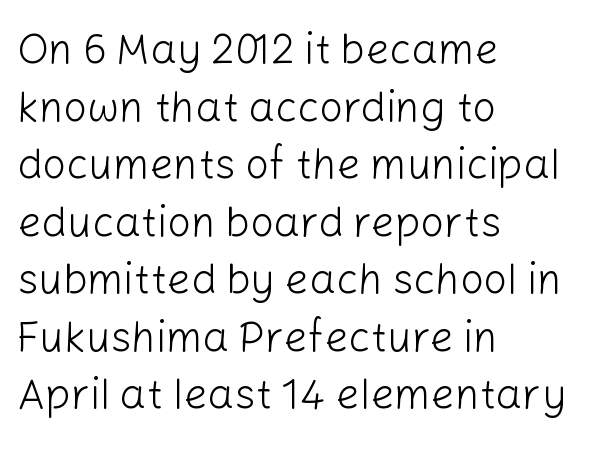
The image shows 42 px light sans-serif type, upright; set left-aligned, normal line spacing (1.37x), normal letter spacing, not underlined; low stroke contrast and a medium x-height.
